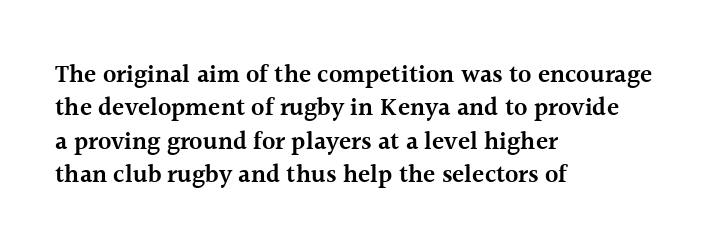
The glyphs have the mass of a demibold cut, below bold. The line-height multiplier appears to be the usual default. Any mark beneath the type? The region is blank. Layout note: lines flush left. Quick note: not italic, upright. The type is set solid horizontally, with unmodified tracking.
